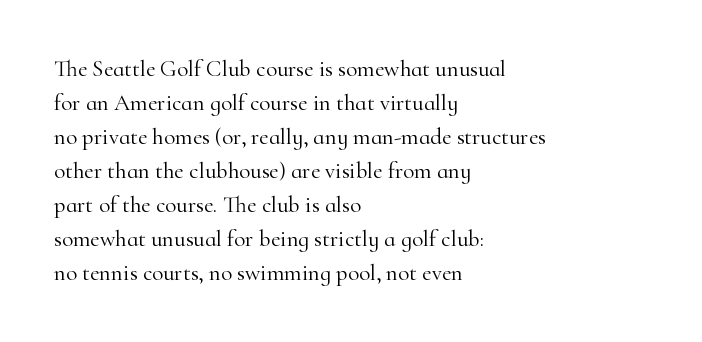
The image shows 23 px text type, upright; set left-aligned, normal line spacing (1.48x), normal letter spacing, not underlined.
